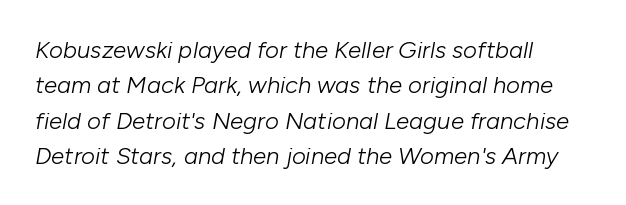
{"italic": "yes", "lean": "right", "slant_degrees": 10, "bold": "no", "underline": "no", "align": "left", "line_spacing": "normal", "line_spacing_ratio": 1.47, "letter_spacing": "normal", "letter_spacing_em": 0.0, "glyph_px": 24}
